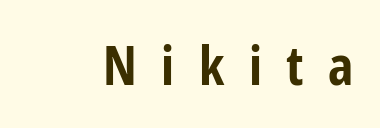
The rendering uses natural spacing where letterforms have individual widths. Does the type have serifs? No, each stem ends abruptly. Heavy, bold letterforms. The typography opts for an upright posture over an oblique one. Letters rest on an invisible, unmarked baseline.
